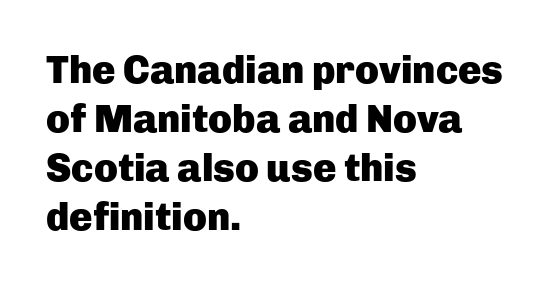
Proportional: the letters do not fall into vertical columns. Default kerning and tracking; the words read as compact shapes. Thick stems and heavy bowls — unmistakably bold. Ascenders rise straight up at ninety degrees.
